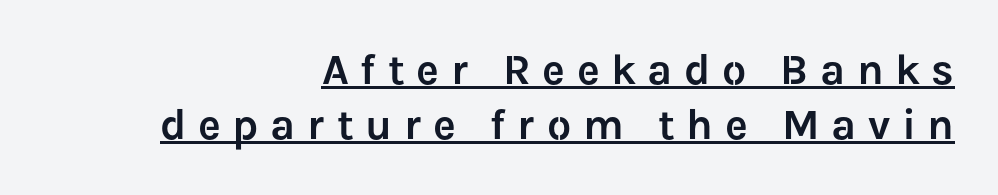
The image shows 43 px sans-serif type, upright; set right-aligned, normal line spacing (1.28x), unusually wide letter spacing (+0.27 em), underlined; low stroke contrast and a medium x-height.
